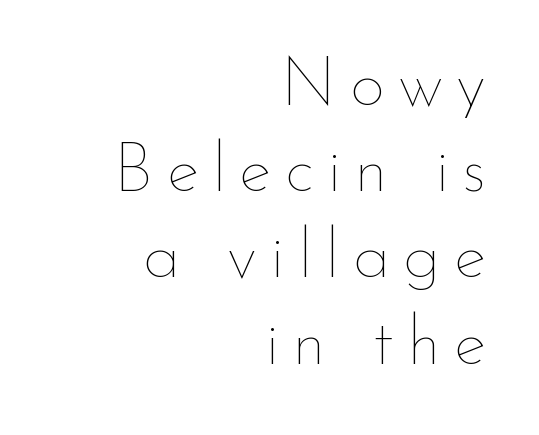
The image shows 69 px thin type, upright; set right-aligned, normal line spacing (1.25x), not underlined; low stroke contrast and a small x-height.
